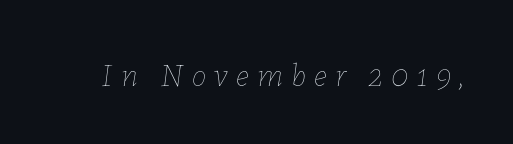
{"italic": "yes", "lean": "right", "slant_degrees": 7, "bold": "no", "weight": "thin", "width": "normal", "stroke_contrast": "low", "x_height": "medium", "monospaced": "no", "underline": "no", "letter_spacing": "wide", "letter_spacing_em": 0.25, "glyph_px": 33}
